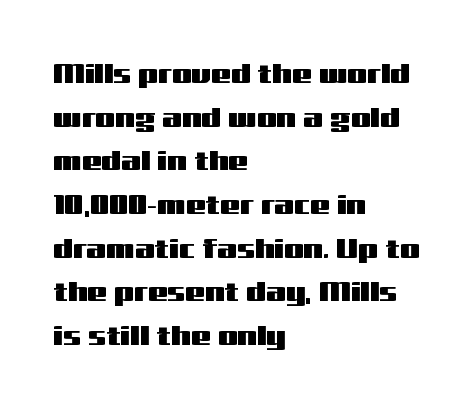
Q: Is the text italic (slanted)? A: No, it is upright.
Q: Is the typeface a serif or a sans-serif typeface? A: Sans-serif.
Q: Is the text underlined? A: No.
Q: How is the paragraph aligned? A: Left-aligned.
Q: Is the spacing between letters normal or unusually wide? A: Normal.
Q: Is the spacing between lines tight, normal or loose? A: Normal.
Q: Width (condensed, normal, or wide)? A: Wide.
Q: Stroke contrast? A: Medium.
Q: x-height? A: Medium.
Q: Monospaced? A: No.
